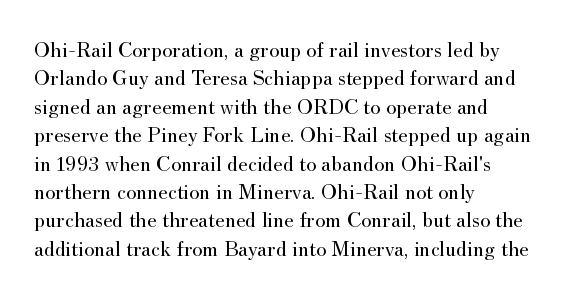
Q: Is the text bold? A: No.
Q: Is the text italic (slanted)? A: No, it is upright.
Q: Is the text underlined? A: No.
Q: How is the paragraph aligned? A: Left-aligned.
Q: Is the spacing between letters normal or unusually wide? A: Normal.
Q: Is the spacing between lines tight, normal or loose? A: Normal.
